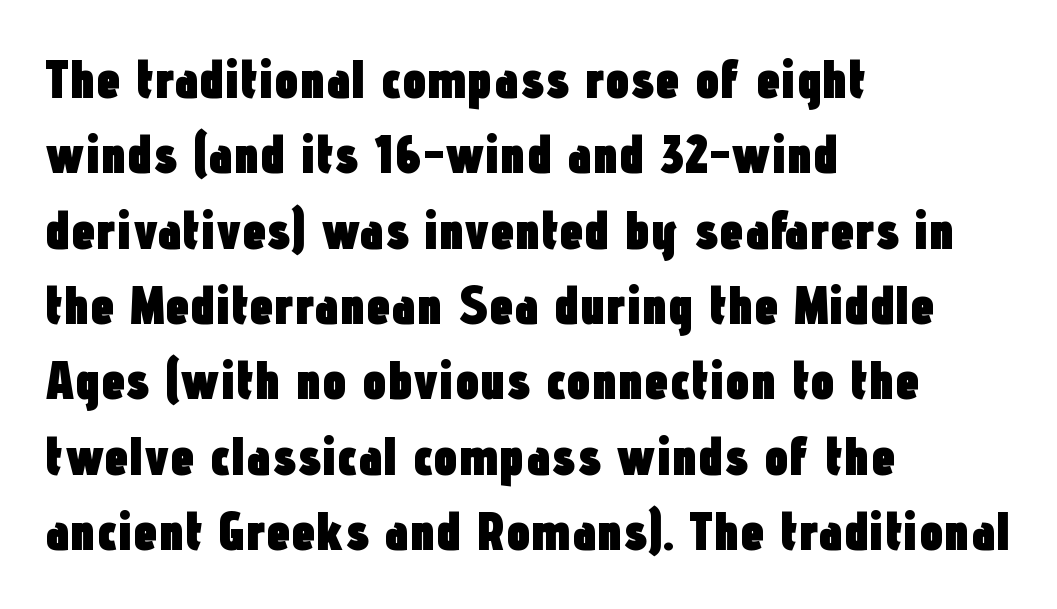
{"serif": "no", "italic": "no", "bold": "yes", "weight": "heavy", "width": "condensed", "stroke_contrast": "low", "x_height": "medium", "monospaced": "no", "underline": "no", "align": "left", "line_spacing": "normal", "line_spacing_ratio": 1.37, "letter_spacing": "normal", "letter_spacing_em": 0.0, "glyph_px": 55}
